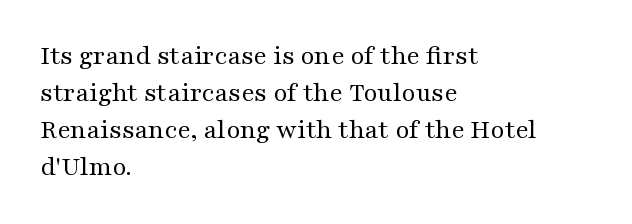
{"italic": "no", "bold": "no", "underline": "no", "align": "left", "line_spacing": "normal", "line_spacing_ratio": 1.37, "letter_spacing": "normal", "letter_spacing_em": 0.0, "glyph_px": 27}
